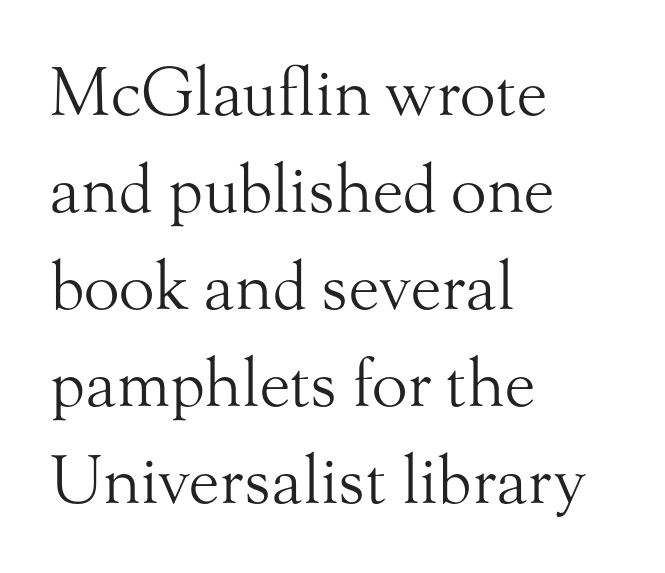
{"serif": "yes", "italic": "no", "bold": "no", "weight": "light", "width": "normal", "stroke_contrast": "medium", "x_height": "small", "monospaced": "no", "underline": "no", "align": "left", "line_spacing": "normal", "line_spacing_ratio": 1.47, "letter_spacing": "normal", "letter_spacing_em": 0.0, "glyph_px": 66}
